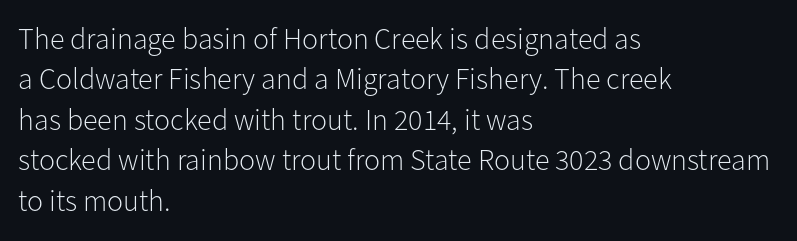
{"serif": "no", "italic": "no", "bold": "no", "weight": "light", "width": "normal", "stroke_contrast": "low", "x_height": "medium", "monospaced": "no", "underline": "no", "align": "left", "line_spacing": "normal", "line_spacing_ratio": 1.35, "letter_spacing": "normal", "letter_spacing_em": 0.0, "glyph_px": 30}
